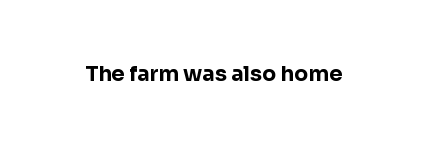
The image shows 21 px bold type, upright; set normal letter spacing, not underlined.
